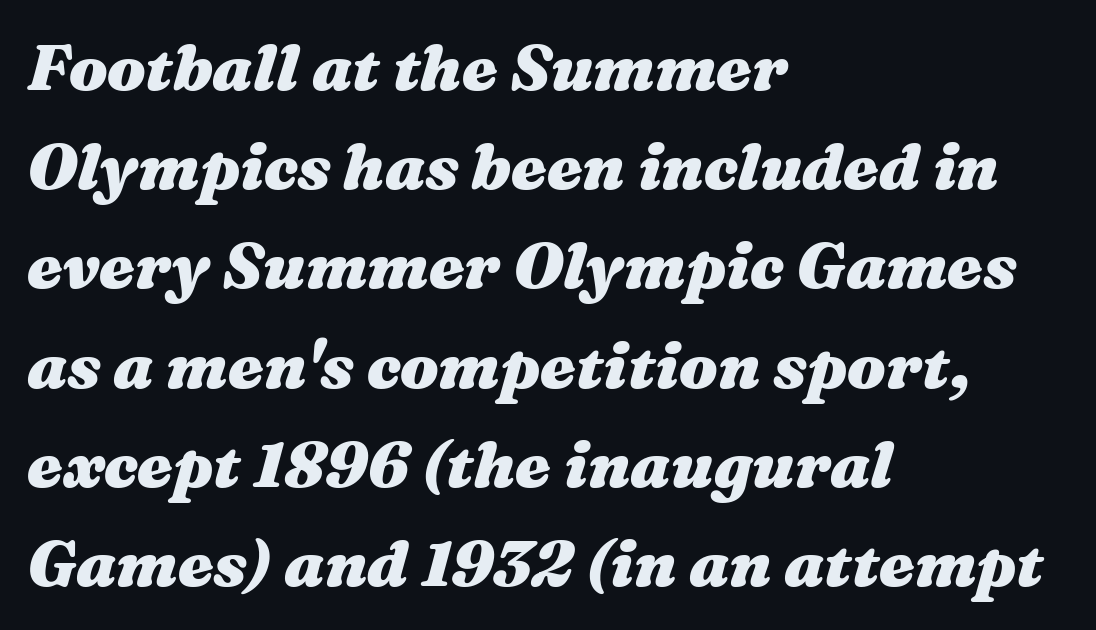
{"italic": "yes", "lean": "right", "slant_degrees": 16, "bold": "yes", "weight": "heavy", "width": "wide", "stroke_contrast": "medium", "x_height": "medium", "monospaced": "no", "underline": "no", "align": "left", "line_spacing": "normal", "line_spacing_ratio": 1.55, "letter_spacing": "normal", "letter_spacing_em": 0.0, "glyph_px": 64}
